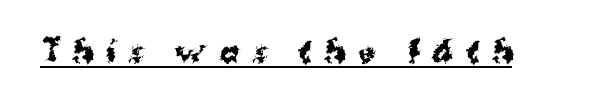
There is plenty of visible air inserted between adjacent glyphs. Varying glyph widths throughout — classic text-font behaviour. Underlining? Definitely there. Check where the strokes stop: nothing finishes them off — pure sans. Notice how thick the strokes are: this is what a full bold looks like.
